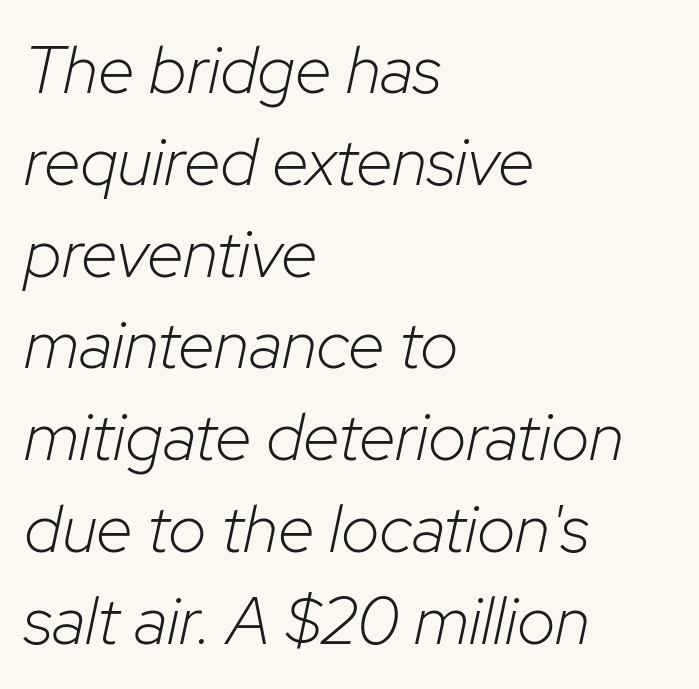
Q: Is the text bold? A: No.
Q: Is the text italic (slanted)? A: Yes, it leans right by about 12 degrees.
Q: Is the text underlined? A: No.
Q: How is the paragraph aligned? A: Left-aligned.
Q: Is the spacing between letters normal or unusually wide? A: Normal.
Q: Is the spacing between lines tight, normal or loose? A: Normal.
Q: Width (condensed, normal, or wide)? A: Normal.
Q: Stroke contrast? A: Low.
Q: x-height? A: Medium.
Q: Monospaced? A: No.
